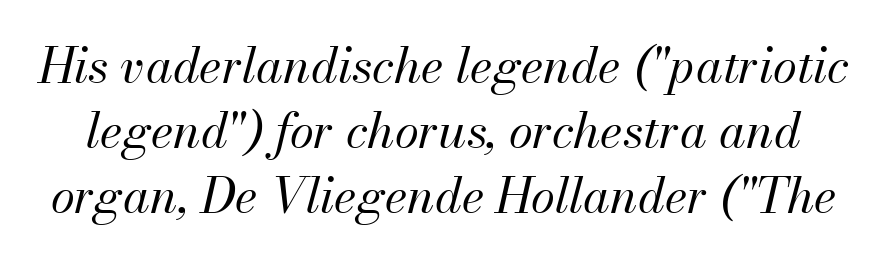
Q: Is the text bold? A: No.
Q: Is the text italic (slanted)? A: Yes, it leans right by about 13 degrees.
Q: Is the text underlined? A: No.
Q: Is the spacing between letters normal or unusually wide? A: Normal.
Q: Is the spacing between lines tight, normal or loose? A: Normal.
Q: Width (condensed, normal, or wide)? A: Normal.
Q: Stroke contrast? A: Medium.
Q: x-height? A: Small.
Q: Monospaced? A: No.
